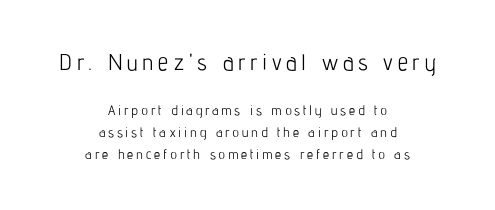
Q: Is the text bold? A: No.
Q: Is the text italic (slanted)? A: No, it is upright.
Q: Is the text underlined? A: No.
Q: How is the paragraph aligned? A: Centered.
Q: Is the spacing between letters normal or unusually wide? A: Unusually wide.
Q: Is the spacing between lines tight, normal or loose? A: Normal.
Q: Which block of text is set in a larger size, the first (top) or the second (bottom)? A: The first (top) one.
